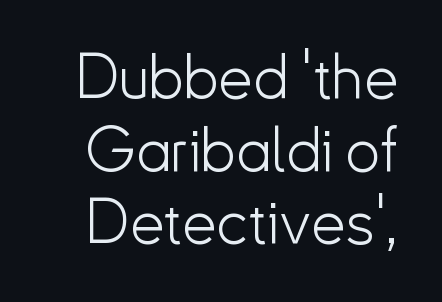
{"serif": "no", "italic": "no", "bold": "no", "weight": "light", "width": "normal", "stroke_contrast": "low", "x_height": "small", "monospaced": "no", "underline": "no", "line_spacing_ratio": 1.19, "letter_spacing": "normal", "letter_spacing_em": 0.0, "glyph_px": 61}
